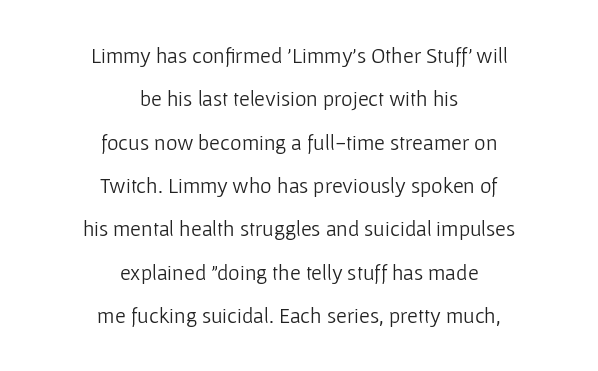
{"italic": "no", "bold": "no", "underline": "no", "align": "center", "line_spacing": "loose", "line_spacing_ratio": 1.97, "letter_spacing": "normal", "letter_spacing_em": 0.0, "glyph_px": 22}
